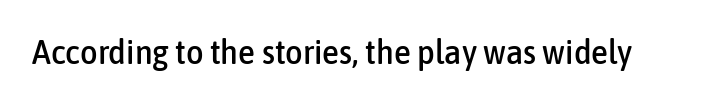
The image shows 34 px condensed sans-serif type, upright; set normal letter spacing, not underlined; low stroke contrast and a medium x-height.
